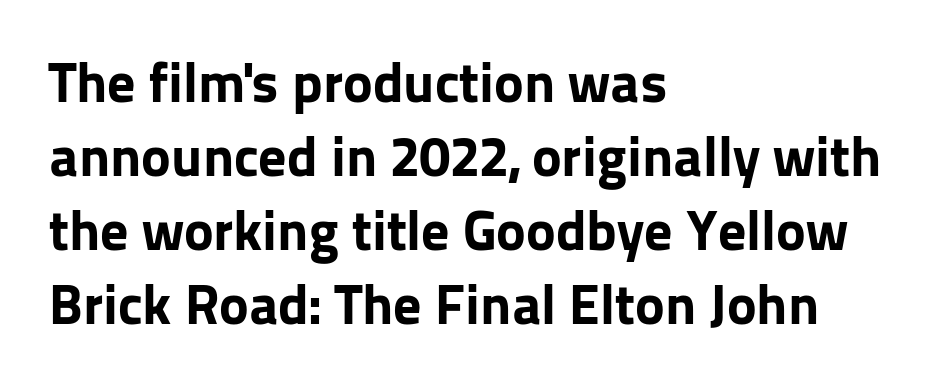
Q: Is the text bold? A: Yes.
Q: Is the text italic (slanted)? A: No, it is upright.
Q: Is the typeface a serif or a sans-serif typeface? A: Sans-serif.
Q: Is the text underlined? A: No.
Q: How is the paragraph aligned? A: Left-aligned.
Q: Is the spacing between letters normal or unusually wide? A: Normal.
Q: Is the spacing between lines tight, normal or loose? A: Normal.
Q: Width (condensed, normal, or wide)? A: Normal.
Q: Stroke contrast? A: Low.
Q: x-height? A: Medium.
Q: Monospaced? A: No.
